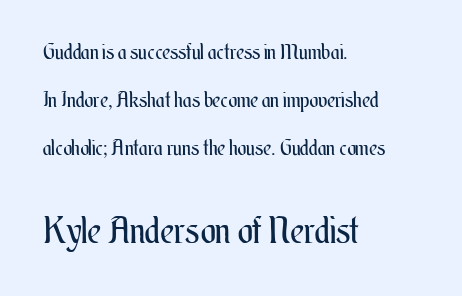
{"italic": "no", "bold": "no", "weight": "regular", "width": "condensed", "stroke_contrast": "medium", "x_height": "small", "monospaced": "no", "underline": "no", "align": "left", "line_spacing": "loose", "line_spacing_ratio": 2.29, "letter_spacing": "normal", "letter_spacing_em": 0.0, "larger_block": "second", "size_ratio": 1.71, "glyph_px": 36}
